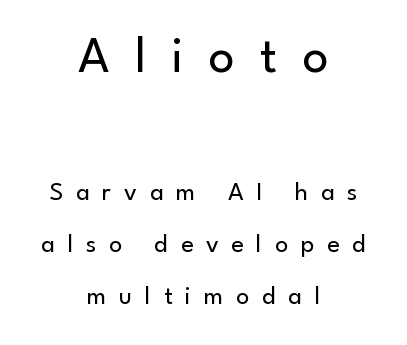
Q: Is the text bold? A: No.
Q: Is the text italic (slanted)? A: No, it is upright.
Q: Is the typeface a serif or a sans-serif typeface? A: Sans-serif.
Q: Is the text underlined? A: No.
Q: How is the paragraph aligned? A: Centered.
Q: Is the spacing between letters normal or unusually wide? A: Unusually wide.
Q: Is the spacing between lines tight, normal or loose? A: Loose.
Q: Which block of text is set in a larger size, the first (top) or the second (bottom)? A: The first (top) one.
Q: Width (condensed, normal, or wide)? A: Normal.
Q: Stroke contrast? A: Low.
Q: x-height? A: Small.
Q: Monospaced? A: No.
